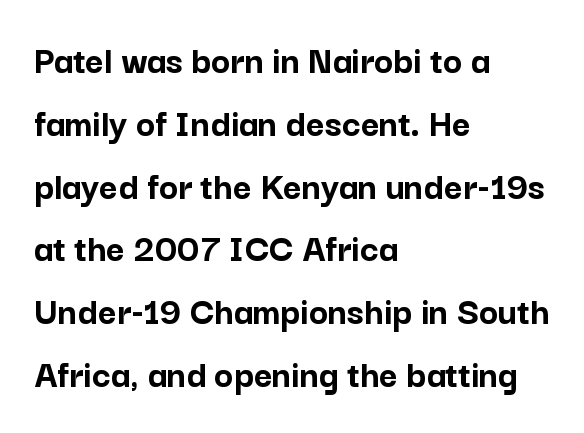
Q: Is the text bold? A: Yes.
Q: Is the text italic (slanted)? A: No, it is upright.
Q: Is the typeface a serif or a sans-serif typeface? A: Sans-serif.
Q: Is the text underlined? A: No.
Q: How is the paragraph aligned? A: Left-aligned.
Q: Is the spacing between letters normal or unusually wide? A: Normal.
Q: Is the spacing between lines tight, normal or loose? A: Normal.
Q: Width (condensed, normal, or wide)? A: Normal.
Q: Stroke contrast? A: Low.
Q: x-height? A: Medium.
Q: Monospaced? A: No.
